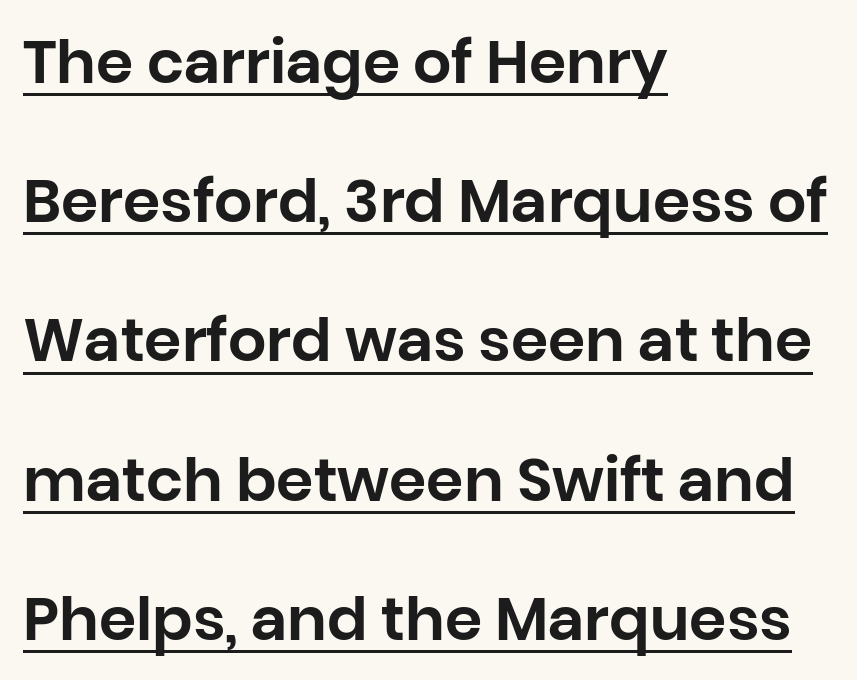
{"serif": "no", "italic": "no", "width": "normal", "stroke_contrast": "low", "x_height": "large", "monospaced": "no", "underline": "yes", "align": "left", "line_spacing": "loose", "line_spacing_ratio": 2.32, "letter_spacing": "normal", "letter_spacing_em": 0.0, "glyph_px": 60}
